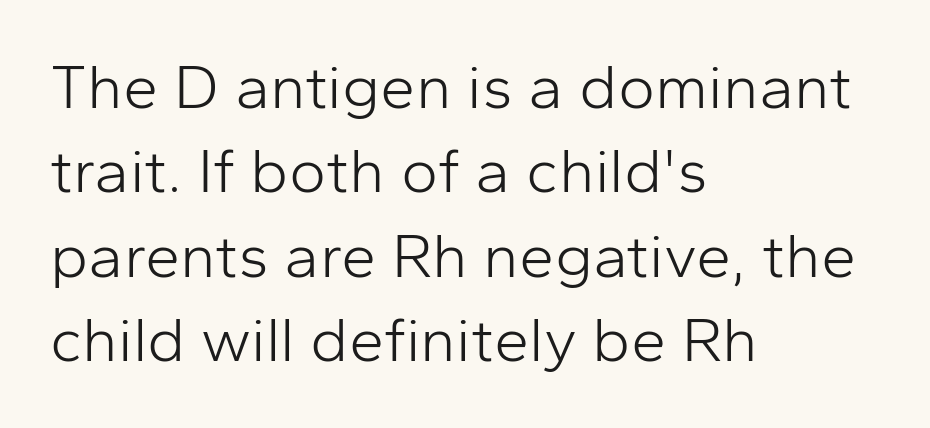
The image shows 63 px light sans-serif type, upright; set left-aligned, normal line spacing (1.34x), normal letter spacing, not underlined; low stroke contrast and a medium x-height.
